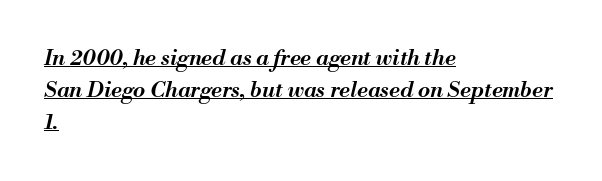
The image shows 22 px text type, italic (leaning right); set left-aligned, normal line spacing (1.45x), normal letter spacing, underlined.
